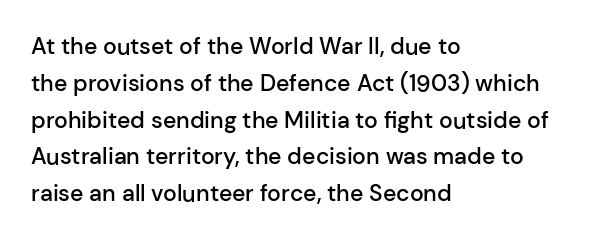
In terms of leading, this rendering sits right in the middle. Which margin do the lines hug? The left one — the right edge is uneven. Stroke thickness is moderately raised; the sample reads as semibold. Observe the ordinary spacing: letters are neighbours, not strangers. Upright lettering throughout.
